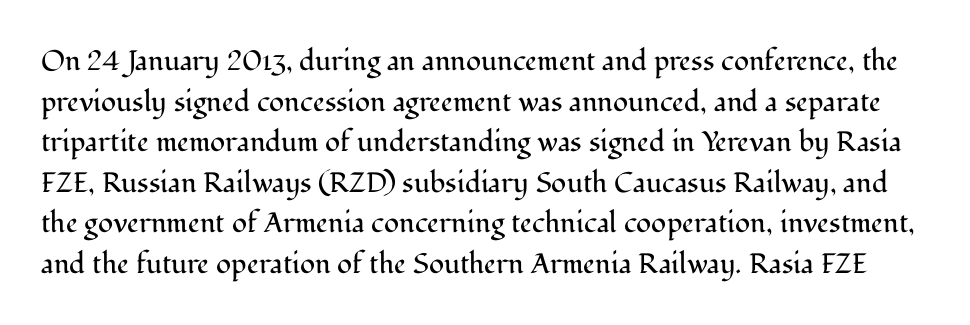
The image shows 28 px regular-weight serif type, upright; set normal line spacing (1.45x), normal letter spacing, not underlined; medium stroke contrast and a medium x-height.
